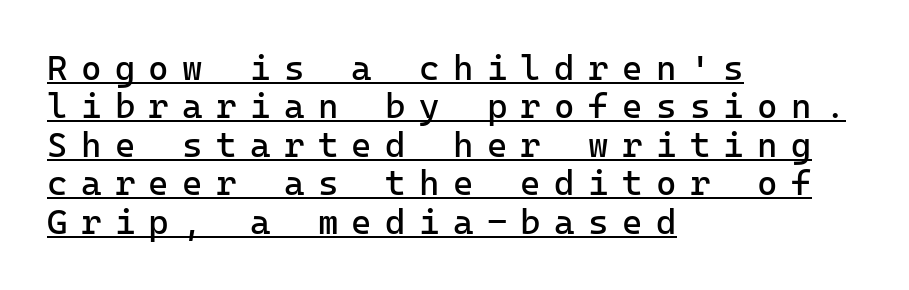
Q: Is the text bold? A: No.
Q: Is the text italic (slanted)? A: No, it is upright.
Q: Is the typeface a serif or a sans-serif typeface? A: Sans-serif.
Q: Is the text underlined? A: Yes.
Q: How is the paragraph aligned? A: Left-aligned.
Q: Is the spacing between letters normal or unusually wide? A: Unusually wide.
Q: Is the spacing between lines tight, normal or loose? A: Tight.
Q: Width (condensed, normal, or wide)? A: Normal.
Q: Stroke contrast? A: Low.
Q: x-height? A: Medium.
